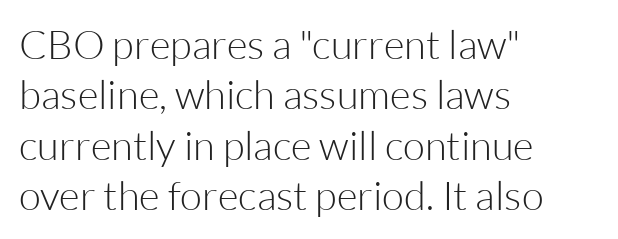
The image shows 40 px light sans-serif type, upright; set left-aligned, normal line spacing (1.26x), normal letter spacing, not underlined; low stroke contrast and a medium x-height.
